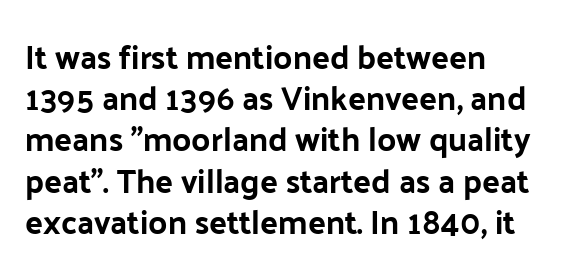
Q: Is the text italic (slanted)? A: No, it is upright.
Q: Is the typeface a serif or a sans-serif typeface? A: Sans-serif.
Q: Is the text underlined? A: No.
Q: How is the paragraph aligned? A: Left-aligned.
Q: Is the spacing between letters normal or unusually wide? A: Normal.
Q: Is the spacing between lines tight, normal or loose? A: Normal.
Q: Width (condensed, normal, or wide)? A: Normal.
Q: Stroke contrast? A: Low.
Q: x-height? A: Medium.
Q: Monospaced? A: No.
